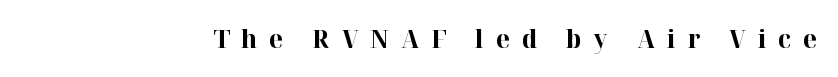
{"italic": "no", "bold": "yes", "underline": "no", "letter_spacing": "wide", "letter_spacing_em": 0.48, "glyph_px": 25}
